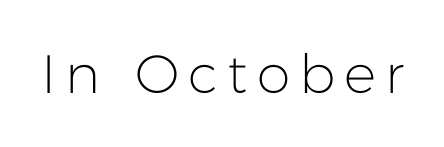
Posture: straight, roman, zero tilt. This sample has the flowing, uneven cadence of proportional lettering. A clean baseline with only descenders dipping below it. The weight would be labelled regular, book, light, or lighter still. The letters carry no serifs — their stems end cleanly without finishing strokes.
